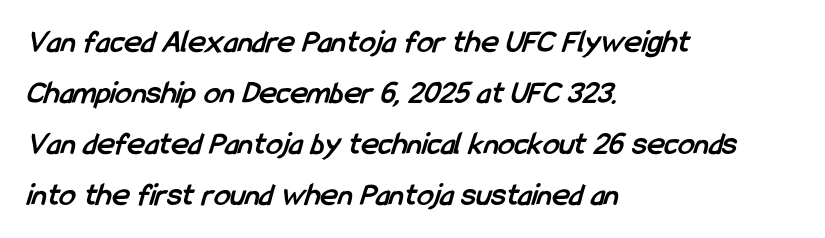
Q: Is the text bold? A: Yes.
Q: Is the typeface a serif or a sans-serif typeface? A: Sans-serif.
Q: Is the text underlined? A: No.
Q: How is the paragraph aligned? A: Left-aligned.
Q: Is the spacing between letters normal or unusually wide? A: Normal.
Q: Is the spacing between lines tight, normal or loose? A: Normal.
Q: Width (condensed, normal, or wide)? A: Condensed.
Q: Stroke contrast? A: Low.
Q: x-height? A: Medium.
Q: Monospaced? A: No.
